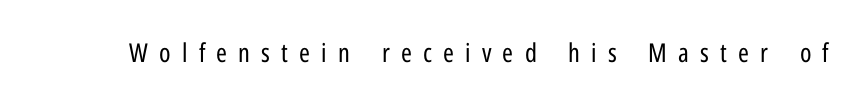
The letters stand upright; this is a roman face. Descenders are the only things crossing below the line. The face used here is rendered with a markedly widened letterfit. The face looks like a standard text weight, possibly lighter.
